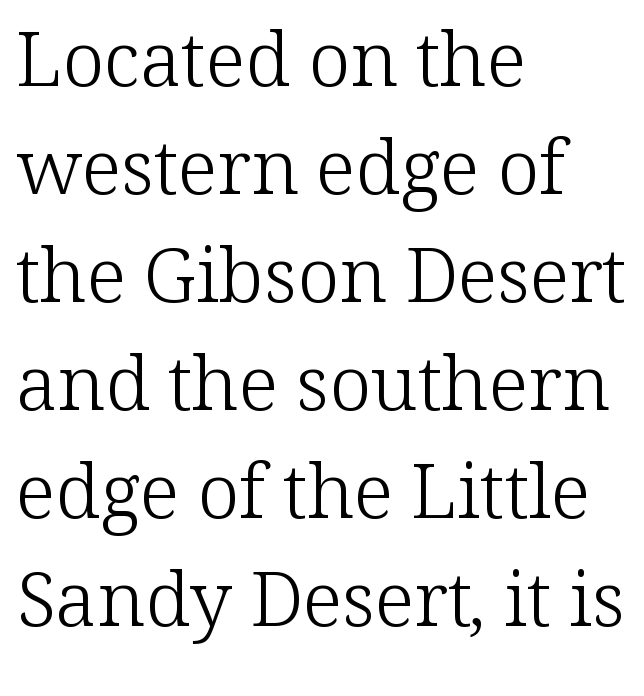
The words here are not underlined. The setting favours the left margin, as ordinary paragraphs usually do. Tracking here is standard; glyphs follow each other at the usual distance. Is this a sans? No — the strokes have serifs.
